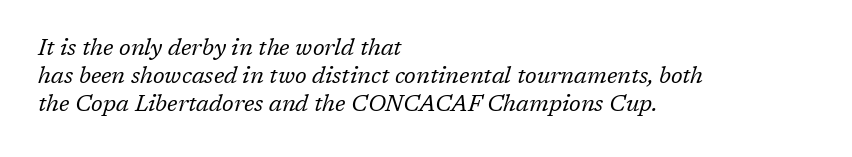
{"italic": "yes", "lean": "right", "slant_degrees": 17, "bold": "no", "underline": "no", "align": "left", "line_spacing_ratio": 1.22, "letter_spacing": "normal", "letter_spacing_em": 0.0, "glyph_px": 23}
